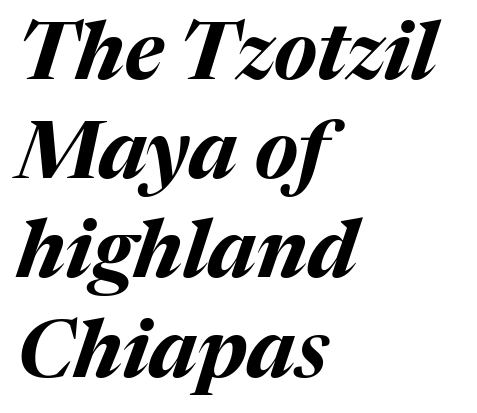
The image shows 80 px bold type, italic (leaning right); set left-aligned, line spacing 1.24x, normal letter spacing, not underlined; medium stroke contrast and a medium x-height.
